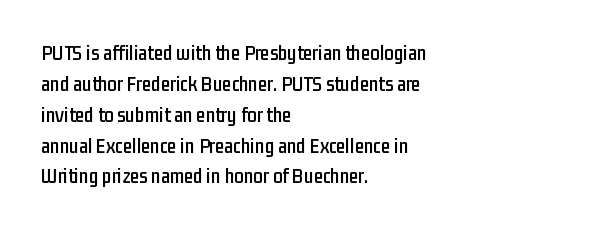
There is no visible air inserted between adjacent glyphs. Alignment: flush left. The words here are not underlined. The axis of the letterforms is exactly vertical. The designer left line spacing at the default.
